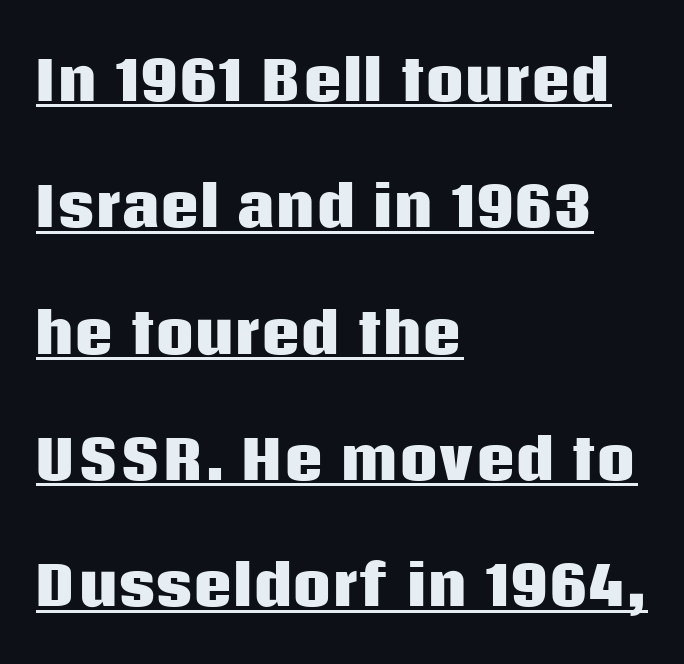
{"serif": "no", "italic": "no", "bold": "yes", "weight": "heavy", "width": "normal", "stroke_contrast": "low", "x_height": "large", "monospaced": "no", "underline": "yes", "align": "left", "line_spacing": "loose", "line_spacing_ratio": 2.34, "letter_spacing": "normal", "letter_spacing_em": 0.0, "glyph_px": 54}
